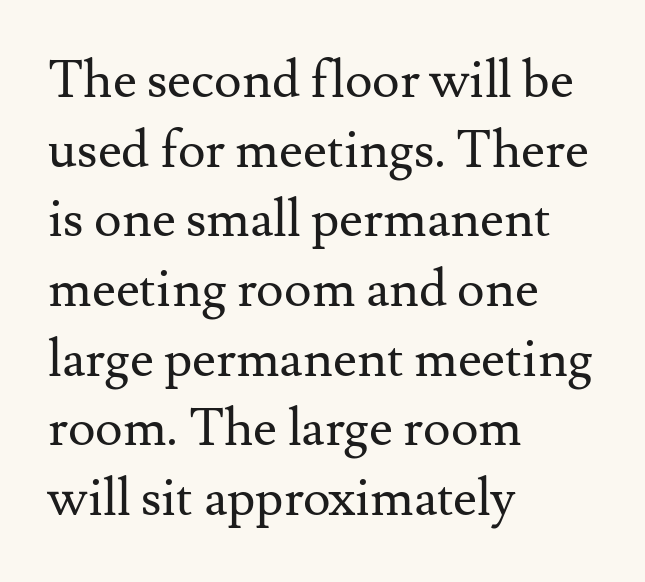
Q: Is the text bold? A: No.
Q: Is the text italic (slanted)? A: No, it is upright.
Q: Is the typeface a serif or a sans-serif typeface? A: Serif.
Q: Is the text underlined? A: No.
Q: How is the paragraph aligned? A: Left-aligned.
Q: Is the spacing between letters normal or unusually wide? A: Normal.
Q: Is the spacing between lines tight, normal or loose? A: Normal.
Q: Width (condensed, normal, or wide)? A: Normal.
Q: Stroke contrast? A: Medium.
Q: x-height? A: Small.
Q: Monospaced? A: No.
